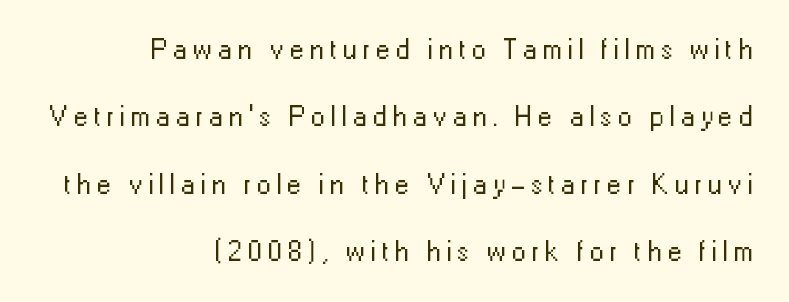
Q: Is the text bold? A: No.
Q: Is the text italic (slanted)? A: No, it is upright.
Q: Is the typeface a serif or a sans-serif typeface? A: Sans-serif.
Q: Is the text underlined? A: No.
Q: How is the paragraph aligned? A: Right-aligned.
Q: Is the spacing between lines tight, normal or loose? A: Loose.
Q: Width (condensed, normal, or wide)? A: Normal.
Q: Stroke contrast? A: Low.
Q: x-height? A: Medium.
Q: Monospaced? A: No.
